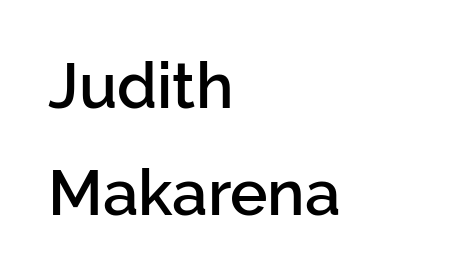
{"serif": "no", "italic": "no", "bold": "semi", "weight": "semibold", "width": "normal", "stroke_contrast": "low", "x_height": "medium", "monospaced": "no", "underline": "no", "align": "left", "line_spacing": "normal", "line_spacing_ratio": 1.7, "letter_spacing": "normal", "letter_spacing_em": 0.0, "glyph_px": 63}
